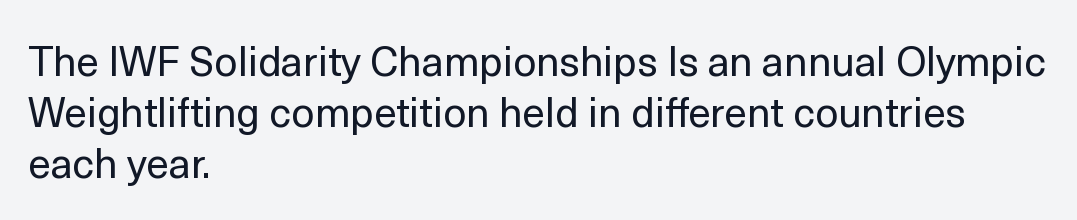
Q: Is the text bold? A: No.
Q: Is the text italic (slanted)? A: No, it is upright.
Q: Is the typeface a serif or a sans-serif typeface? A: Sans-serif.
Q: Is the text underlined? A: No.
Q: How is the paragraph aligned? A: Left-aligned.
Q: Is the spacing between letters normal or unusually wide? A: Normal.
Q: Width (condensed, normal, or wide)? A: Normal.
Q: x-height? A: Medium.
Q: Monospaced? A: No.
